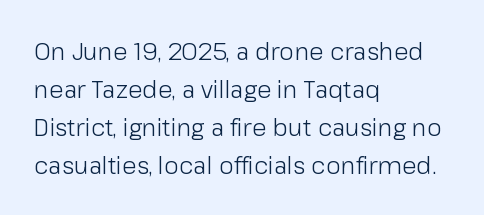
Caption: standard tracking, unaltered. How would I describe the line gaps? Plain and ordinary. Notice how the stems are strictly vertical — no italics here. The typeface has the unassuming heft of standard copy or less. The lines are quadded left.
